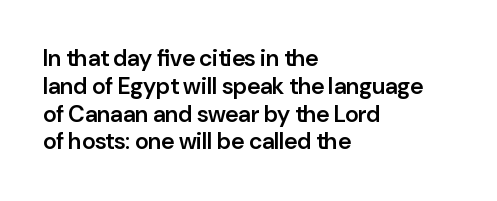
The letters stand straight up with perfectly vertical stems. Standard letterfit; no display-style spreading of the glyphs. Leftover space on each line is placed entirely after the last word. Look at the stroke-to-counter ratio: somewhat heavy, a semibold. Beneath every word, the page is bare.
